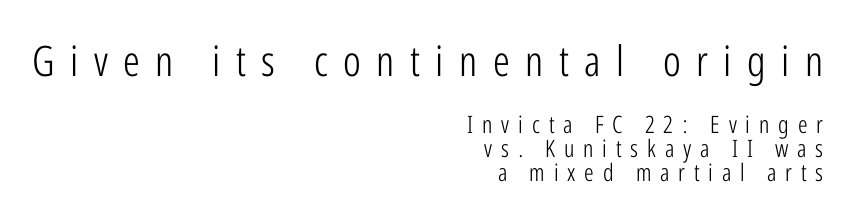
The image shows 42 px light, condensed sans-serif type, upright; set right-aligned, tight line spacing (1.01x), unusually wide letter spacing (+0.37 em), not underlined; the first (top) block is 1.75x larger; low stroke contrast and a medium x-height.
